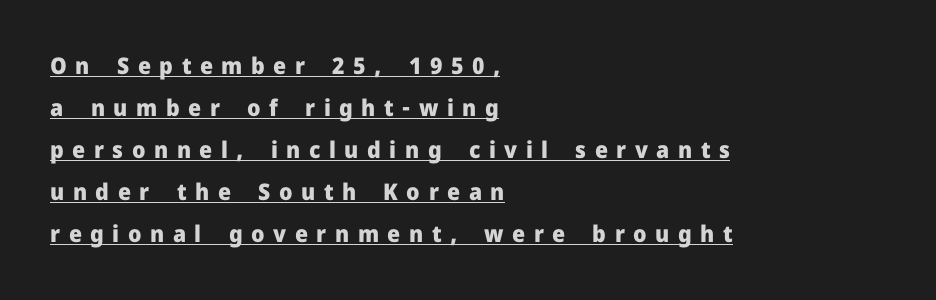
{"italic": "no", "bold": "yes", "underline": "yes", "align": "left", "line_spacing_ratio": 1.83, "letter_spacing": "wide", "letter_spacing_em": 0.37, "glyph_px": 23}
